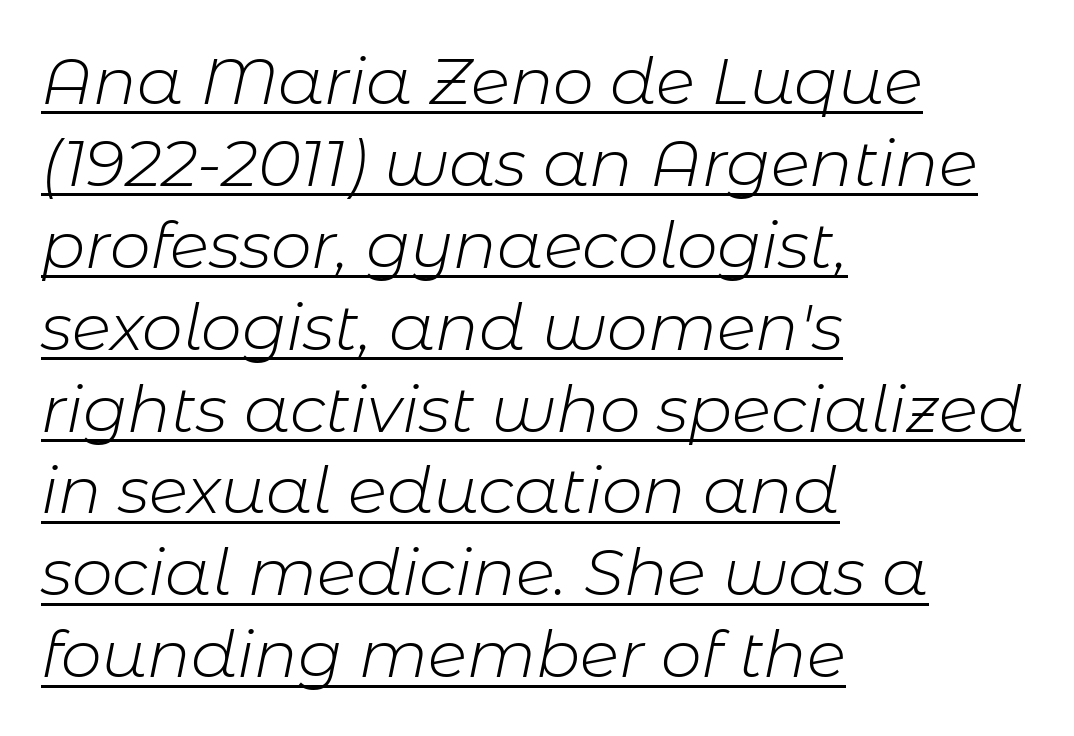
{"italic": "yes", "lean": "right", "slant_degrees": 11, "bold": "no", "weight": "light", "width": "normal", "stroke_contrast": "low", "x_height": "medium", "monospaced": "no", "underline": "yes", "align": "left", "line_spacing": "normal", "line_spacing_ratio": 1.26, "letter_spacing": "normal", "letter_spacing_em": 0.0, "glyph_px": 65}
